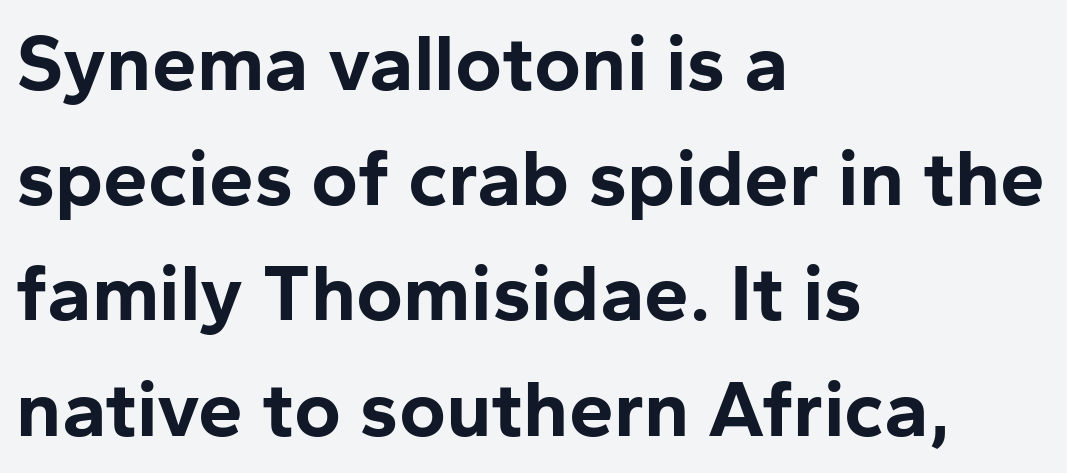
The image shows 80 px bold sans-serif type, upright; set left-aligned, normal line spacing (1.44x), normal letter spacing, not underlined; low stroke contrast and a medium x-height.
